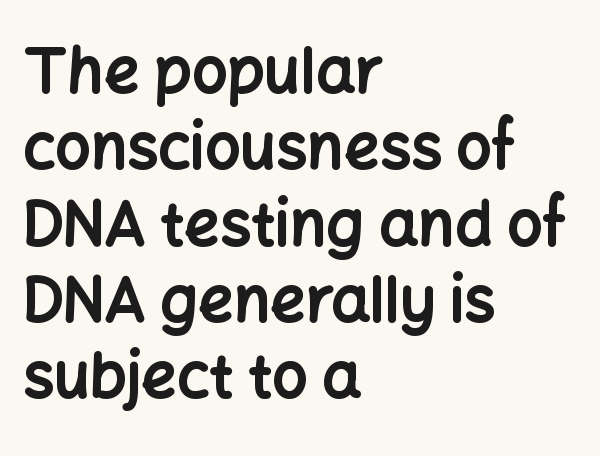
{"serif": "no", "italic": "no", "bold": "yes", "weight": "bold", "width": "normal", "stroke_contrast": "low", "x_height": "medium", "monospaced": "no", "underline": "no", "align": "left", "line_spacing_ratio": 1.23, "letter_spacing": "normal", "letter_spacing_em": 0.0, "glyph_px": 62}
